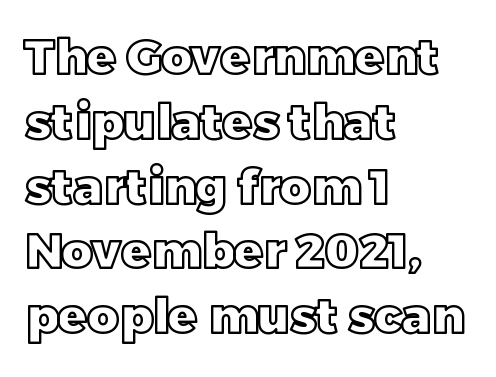
The image shows 48 px text type, upright; set left-aligned, normal line spacing (1.35x), normal letter spacing, not underlined; a large x-height.
